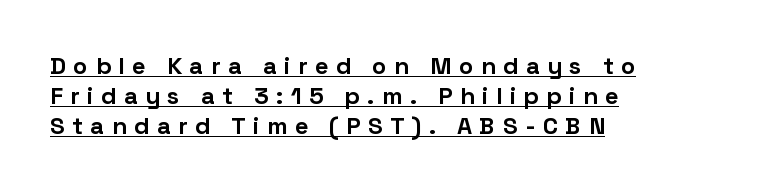
Q: Is the text bold? A: Yes.
Q: Is the text italic (slanted)? A: No, it is upright.
Q: Is the text underlined? A: Yes.
Q: How is the paragraph aligned? A: Left-aligned.
Q: Is the spacing between letters normal or unusually wide? A: Unusually wide.
Q: Is the spacing between lines tight, normal or loose? A: Normal.
